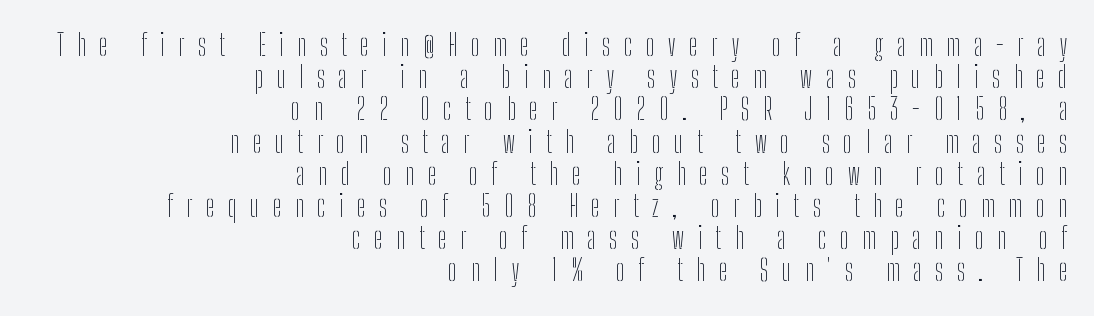
The image shows 29 px thin, condensed sans-serif type, upright; set right-aligned, tight line spacing (1.11x), unusually wide letter spacing (+0.47 em), not underlined; low stroke contrast and a medium x-height.
